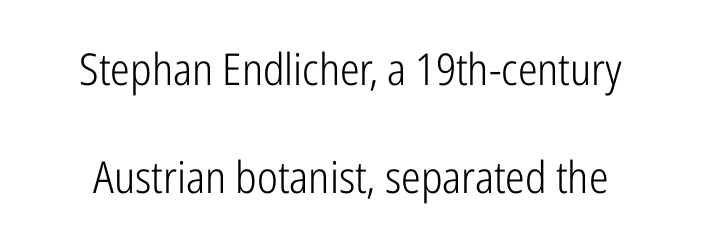
This sample uses plain, unmodified letter spacing. The typesetting does not lean heavy: it is not bold. Notice how the stems are strictly vertical — no italics here. Nobody drew a line under any word here. The glyphs in this specimen are sans serif. Quick note: interline space is abundant.
